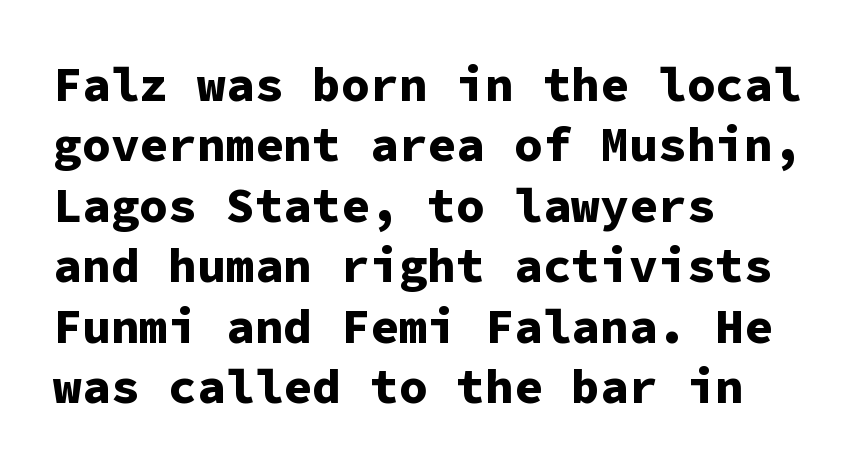
{"serif": "no", "italic": "no", "bold": "yes", "weight": "bold", "width": "normal", "stroke_contrast": "low", "x_height": "medium", "monospaced": "yes", "underline": "no", "align": "left", "line_spacing": "normal", "line_spacing_ratio": 1.26, "letter_spacing": "normal", "letter_spacing_em": 0.0, "glyph_px": 48}
